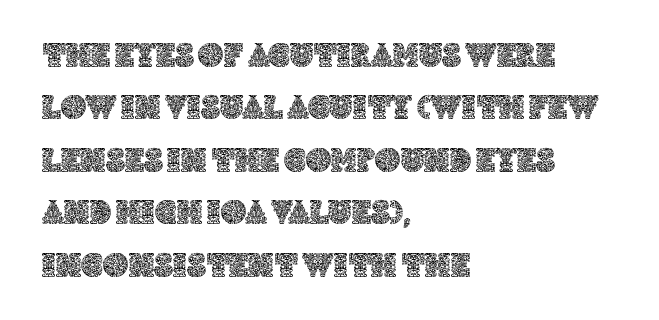
Q: Is the text italic (slanted)? A: No, it is upright.
Q: Is the text underlined? A: No.
Q: How is the paragraph aligned? A: Left-aligned.
Q: Is the spacing between letters normal or unusually wide? A: Normal.
Q: Is the spacing between lines tight, normal or loose? A: Normal.
Q: Width (condensed, normal, or wide)? A: Normal.
Q: x-height? A: Large.
Q: Monospaced? A: No.
